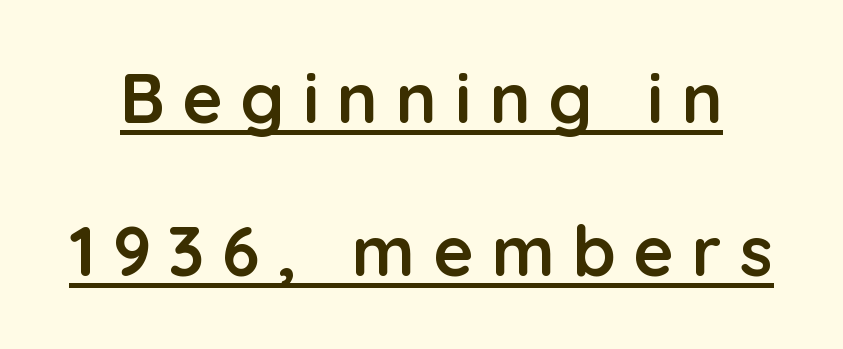
{"serif": "no", "italic": "no", "bold": "yes", "weight": "semibold", "width": "normal", "stroke_contrast": "low", "x_height": "medium", "monospaced": "no", "underline": "yes", "line_spacing": "loose", "line_spacing_ratio": 2.22, "letter_spacing": "wide", "letter_spacing_em": 0.26, "glyph_px": 69}
